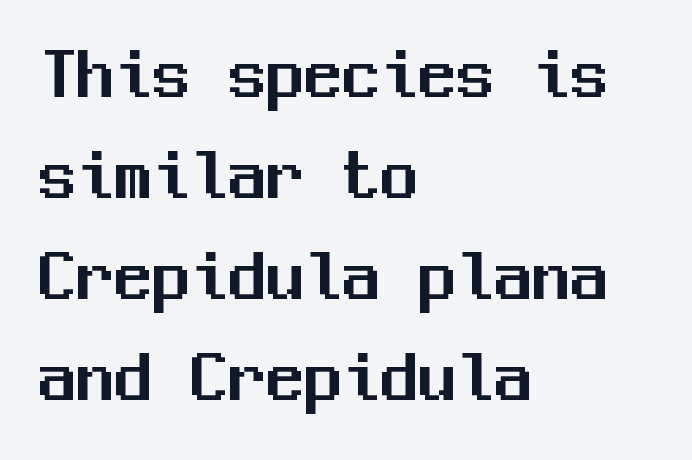
This is sans-serif lettering, the kind often seen on screens and signage. The face used here is rendered with its standard letterfit. If you measured baseline to baseline, you'd find a middling distance. Is this a fixed-width face? Yes — each glyph sits in an identical cell. Horizontal alignment here is leftward, the default for most running prose. The lettering holds an erect, upright posture throughout.
